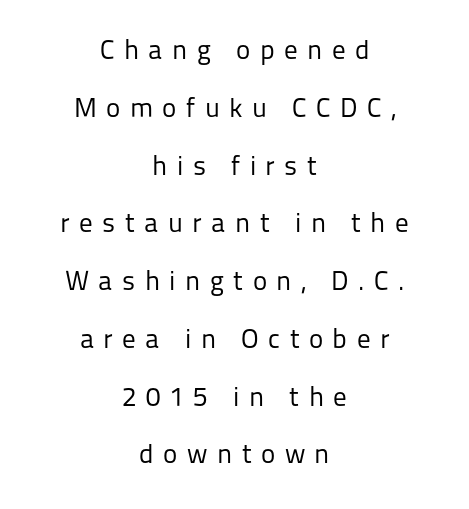
Q: Is the text bold? A: No.
Q: Is the text italic (slanted)? A: No, it is upright.
Q: Is the text underlined? A: No.
Q: How is the paragraph aligned? A: Centered.
Q: Is the spacing between letters normal or unusually wide? A: Unusually wide.
Q: Is the spacing between lines tight, normal or loose? A: Loose.
